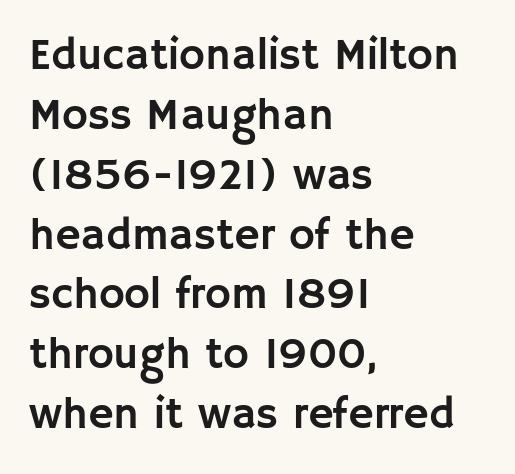
{"serif": "no", "italic": "no", "width": "normal", "stroke_contrast": "low", "x_height": "large", "monospaced": "no", "underline": "no", "align": "left", "line_spacing": "normal", "line_spacing_ratio": 1.36, "letter_spacing": "normal", "letter_spacing_em": 0.0, "glyph_px": 44}
